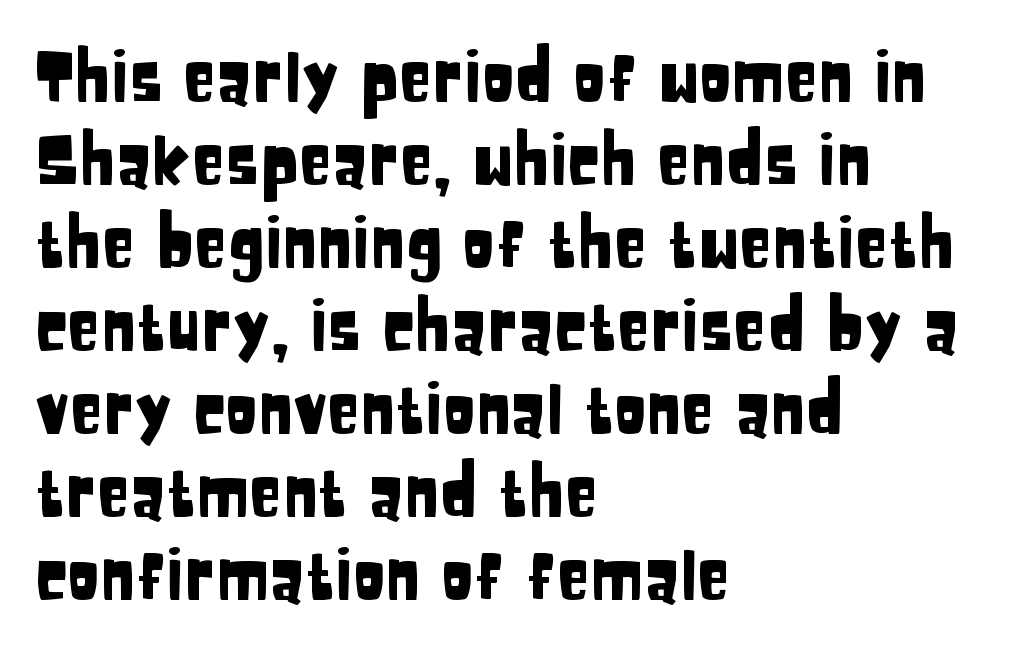
Q: Is the text italic (slanted)? A: No, it is upright.
Q: Is the typeface a serif or a sans-serif typeface? A: Sans-serif.
Q: Is the text underlined? A: No.
Q: How is the paragraph aligned? A: Left-aligned.
Q: Is the spacing between letters normal or unusually wide? A: Normal.
Q: Width (condensed, normal, or wide)? A: Condensed.
Q: Stroke contrast? A: Low.
Q: x-height? A: Large.
Q: Monospaced? A: No.
